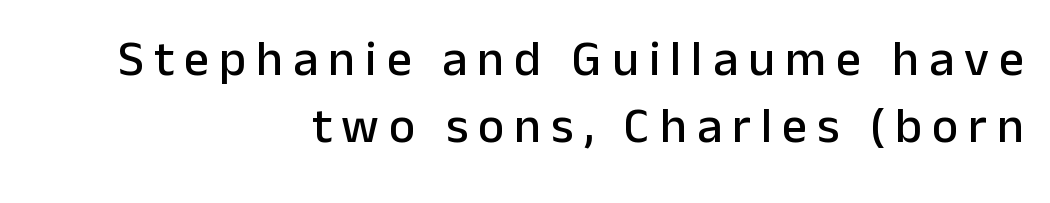
You can tell it's not italic because the verticals are truly vertical. The lines are quadded right. The face used here is a sans, in the tradition of grotesques and geometrics. Tracking value appears strongly positive — letters spread wide. Quick note: interline space is typical. Clear beneath every line of the passage.
